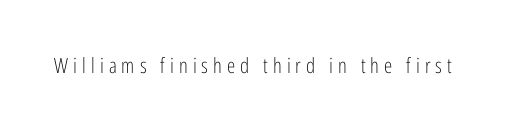
Weight class: somewhere from thin through regular. Posture: straight, roman, zero tilt. Beneath every word, the page is bare. Glyph-to-glyph distance is far greater than everyday printed text.
